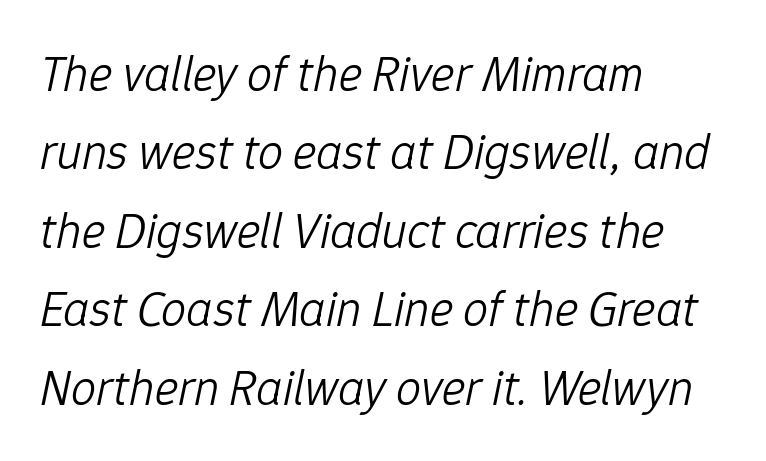
The face used here has a pronounced slope to its letters. This sample uses plain, unmodified letter spacing. Here the designer chose a conventional face with non-uniform glyph widths. Summary of vertical rhythm: regular, with standard interline spacing. Type without underlining. One-word summary of the alignment: left.
